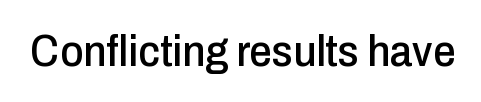
Q: Is the text italic (slanted)? A: No, it is upright.
Q: Is the typeface a serif or a sans-serif typeface? A: Sans-serif.
Q: Is the text underlined? A: No.
Q: Is the spacing between letters normal or unusually wide? A: Normal.
Q: Width (condensed, normal, or wide)? A: Condensed.
Q: Stroke contrast? A: Low.
Q: x-height? A: Medium.
Q: Monospaced? A: No.
